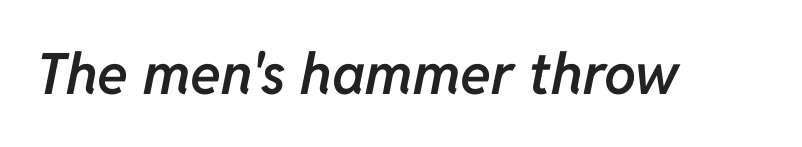
The image shows 57 px semibold type, italic (leaning right); set normal letter spacing, not underlined; low stroke contrast and a medium x-height.
